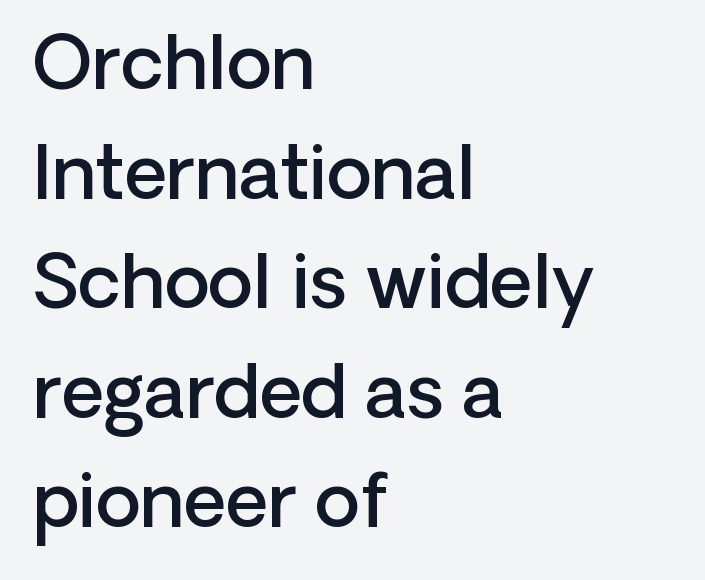
A typesetter would call this zero additional tracking. Casual observation: everything's shoved over to the left. Posture: vertical. Horizontal bands of white between lines are of average thickness.
